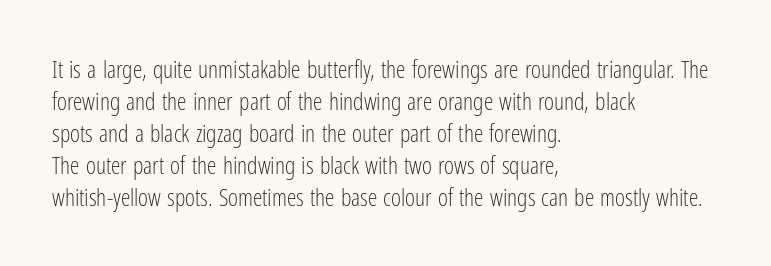
{"italic": "no", "bold": "no", "underline": "no", "align": "left", "line_spacing": "normal", "line_spacing_ratio": 1.33, "letter_spacing": "normal", "letter_spacing_em": 0.0, "glyph_px": 24}
